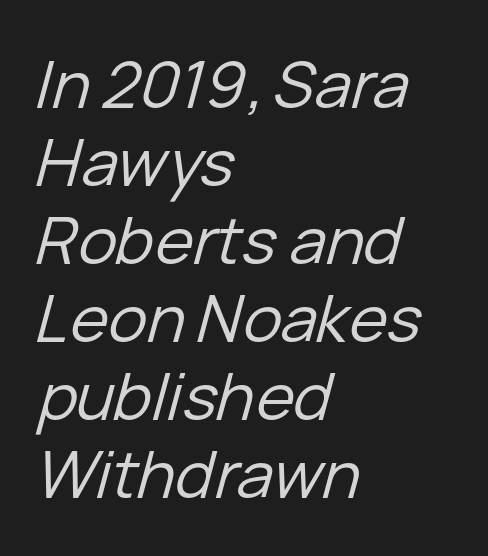
{"italic": "yes", "lean": "right", "slant_degrees": 15, "bold": "no", "weight": "regular", "width": "normal", "stroke_contrast": "low", "x_height": "medium", "monospaced": "no", "underline": "no", "align": "left", "line_spacing_ratio": 1.2, "letter_spacing": "normal", "letter_spacing_em": 0.0, "glyph_px": 65}
